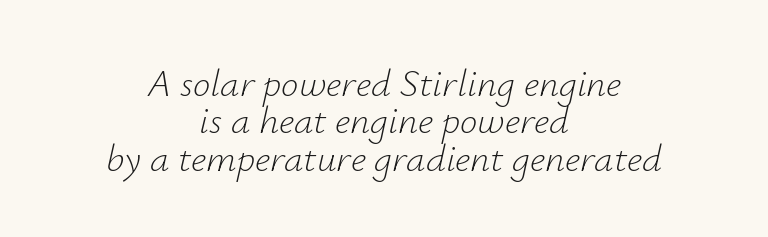
The image shows 39 px light type, italic (leaning right); set centered, tight line spacing (0.96x), normal letter spacing, not underlined; low stroke contrast and a small x-height.
